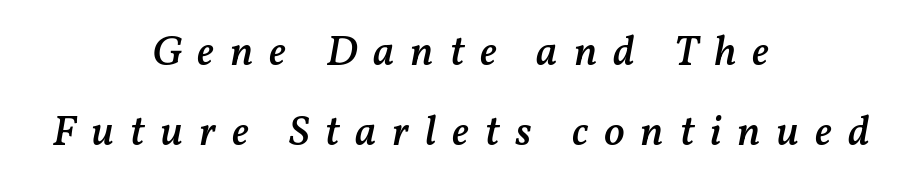
Firm but not heavy-handed strokes: this text is semibold. Plain, unruled lines of type. Caption: multi-line text, centered on the measure. Compared with ordinary roman type, these characters are visibly tilted.
